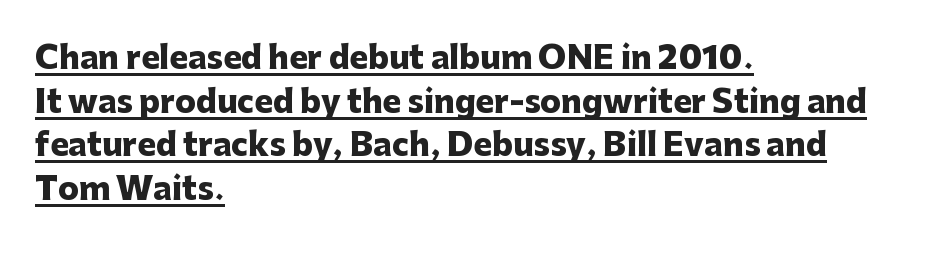
Q: Is the text bold? A: Yes.
Q: Is the text italic (slanted)? A: No, it is upright.
Q: Is the typeface a serif or a sans-serif typeface? A: Sans-serif.
Q: Is the text underlined? A: Yes.
Q: How is the paragraph aligned? A: Left-aligned.
Q: Is the spacing between letters normal or unusually wide? A: Normal.
Q: Is the spacing between lines tight, normal or loose? A: Normal.
Q: Width (condensed, normal, or wide)? A: Normal.
Q: Stroke contrast? A: Low.
Q: x-height? A: Medium.
Q: Monospaced? A: No.
